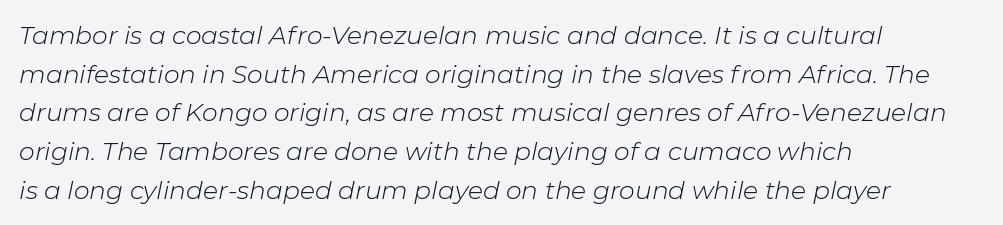
{"italic": "yes", "lean": "right", "slant_degrees": 11, "bold": "no", "underline": "no", "align": "left", "line_spacing": "normal", "line_spacing_ratio": 1.55, "letter_spacing": "normal", "letter_spacing_em": 0.0, "glyph_px": 25}
